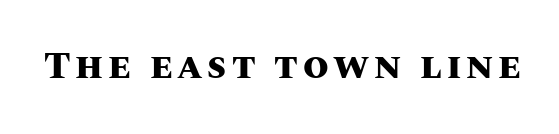
The image shows 37 px heavy type, upright; set not underlined; medium stroke contrast and a large x-height.
